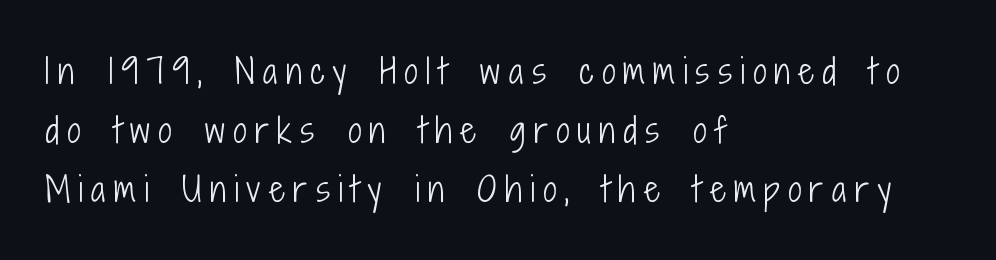
Q: Is the text bold? A: No.
Q: Is the text italic (slanted)? A: No, it is upright.
Q: Is the typeface a serif or a sans-serif typeface? A: Sans-serif.
Q: Is the text underlined? A: No.
Q: How is the paragraph aligned? A: Left-aligned.
Q: Is the spacing between letters normal or unusually wide? A: Unusually wide.
Q: Width (condensed, normal, or wide)? A: Condensed.
Q: Stroke contrast? A: Low.
Q: x-height? A: Medium.
Q: Monospaced? A: No.
